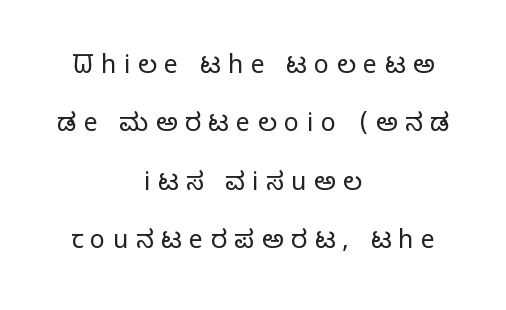
The image shows 25 px text type, upright; set centered, loose line spacing (2.34x), unusually wide letter spacing (+0.3 em), not underlined.
